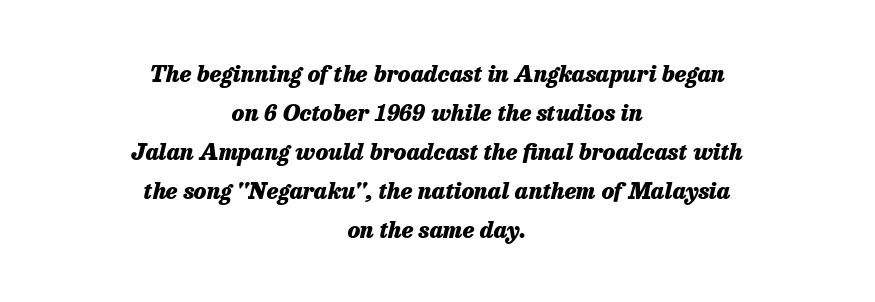
The image shows 23 px bold type, italic (leaning right); set centered, normal line spacing (1.7x), normal letter spacing, not underlined.
